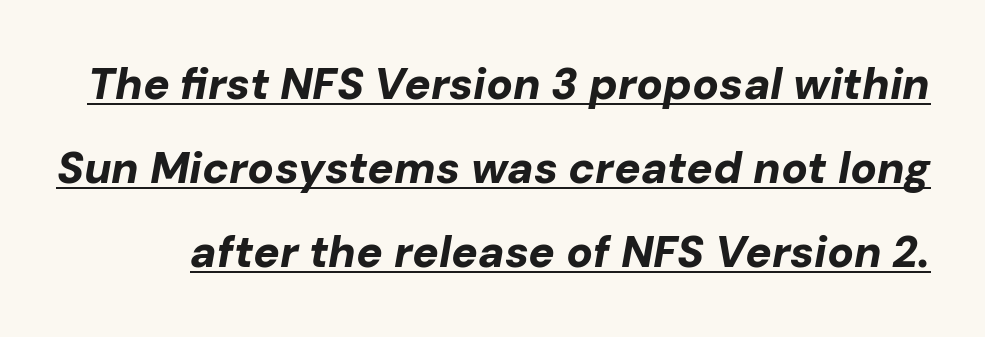
Q: Is the text bold? A: Yes.
Q: Is the text italic (slanted)? A: Yes, it leans right by about 10 degrees.
Q: Is the text underlined? A: Yes.
Q: Is the spacing between letters normal or unusually wide? A: Normal.
Q: Is the spacing between lines tight, normal or loose? A: Loose.
Q: Width (condensed, normal, or wide)? A: Normal.
Q: Stroke contrast? A: Low.
Q: x-height? A: Medium.
Q: Monospaced? A: No.
